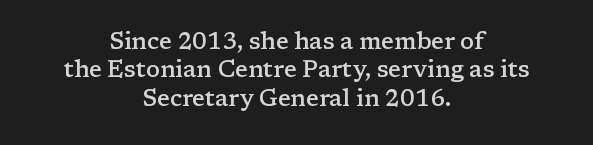
Q: Is the text bold? A: Semi-bold.
Q: Is the text italic (slanted)? A: No, it is upright.
Q: Is the text underlined? A: No.
Q: How is the paragraph aligned? A: Centered.
Q: Is the spacing between letters normal or unusually wide? A: Normal.
